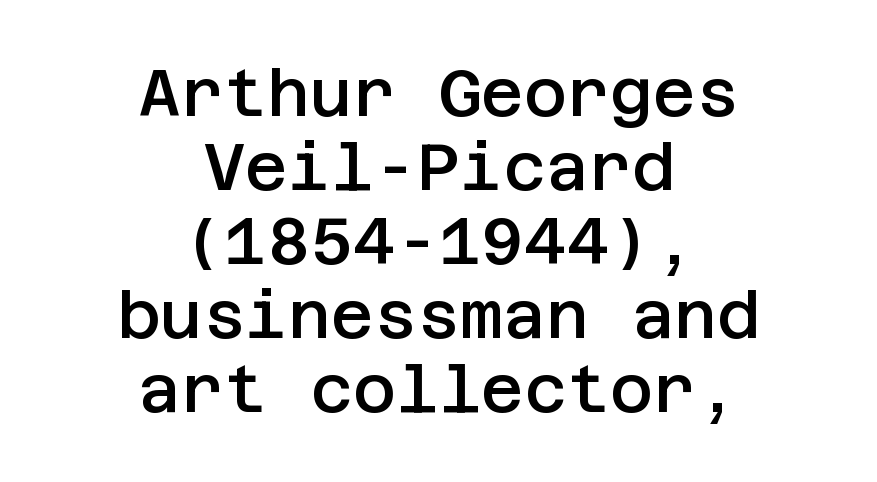
The leading is snug, giving the passage a crowded texture. Default kerning and tracking; the words read as compact shapes. The gap between lines stays unmarked. No feet cap the strokes, marking this as sans-serif type.
